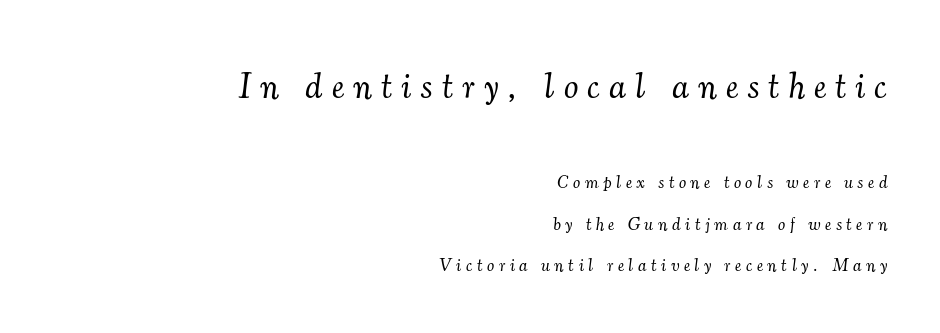
Stroke mass is kept to a normal reading level or below. Check the space under the baseline: it is left empty. The lines are quadded right. Block one is the big one; block two sits smaller underneath.
